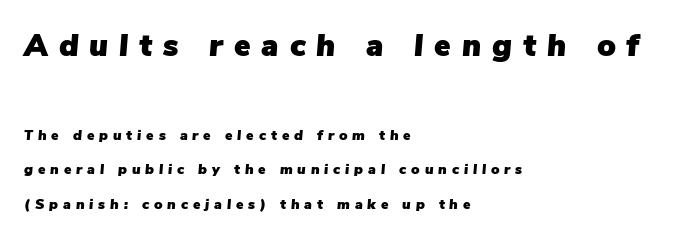
The image shows 31 px text type, italic (leaning right); set left-aligned, loose line spacing (2.46x), unusually wide letter spacing (+0.35 em), not underlined; the first (top) block is 2.21x larger; low stroke contrast and a medium x-height.
